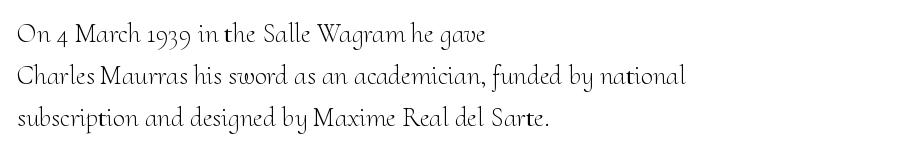
Anything drawn beneath the words? Only blank space. Each word holds together tightly as a unit, with standard inter-letter gaps. Each stroke keeps to a modest, everyday thickness or less. Normally led — the rows are evenly, conventionally spaced. In CSS terms this would be text-align: left. Does the lettering tilt? It doesn't — this is upright.
